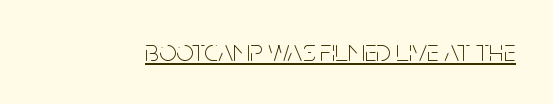
The image shows 30 px thin, condensed sans-serif type, upright; set normal letter spacing, underlined; low stroke contrast and a large x-height.
